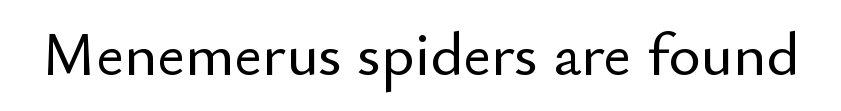
Any mark beneath the type? The region is blank. Stroke terminals: plain, sans-serif. Ascenders rise straight up at ninety degrees. These lines keep a tight, regular rhythm from letter to letter. The rendering uses natural spacing where letterforms have individual widths.
